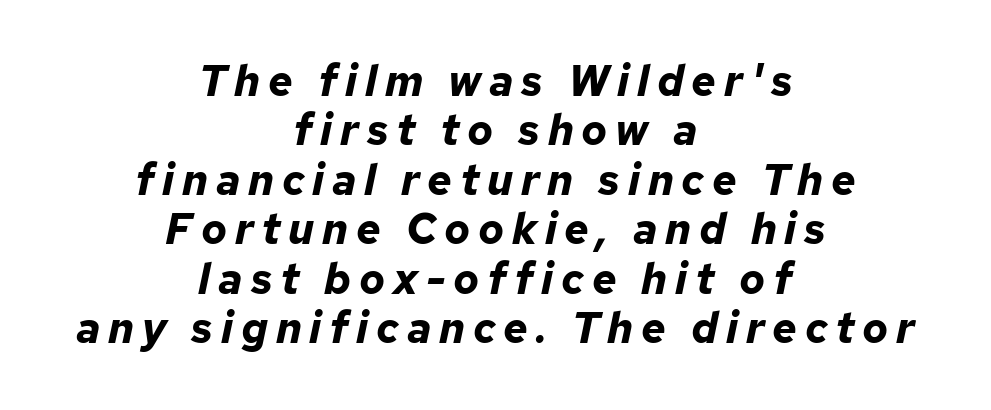
Q: Is the text bold? A: Yes.
Q: Is the text italic (slanted)? A: Yes, it leans right by about 12 degrees.
Q: Is the text underlined? A: No.
Q: How is the paragraph aligned? A: Centered.
Q: Is the spacing between lines tight, normal or loose? A: Tight.
Q: Width (condensed, normal, or wide)? A: Normal.
Q: Stroke contrast? A: Low.
Q: x-height? A: Medium.
Q: Monospaced? A: No.
